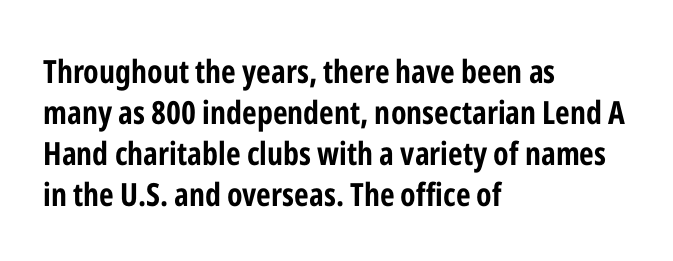
The image shows 32 px bold, condensed sans-serif type, upright; set left-aligned, normal line spacing (1.28x), normal letter spacing, not underlined; low stroke contrast and a medium x-height.
